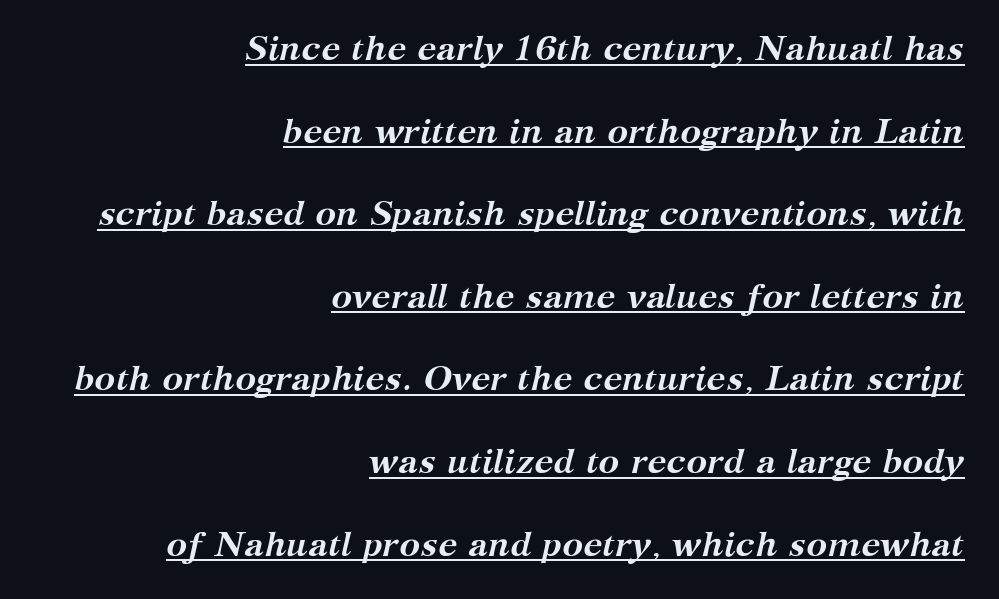
The image shows 35 px semibold serif type, italic (leaning right); set right-aligned, loose line spacing (2.36x), normal letter spacing, underlined; medium stroke contrast and a medium x-height.
